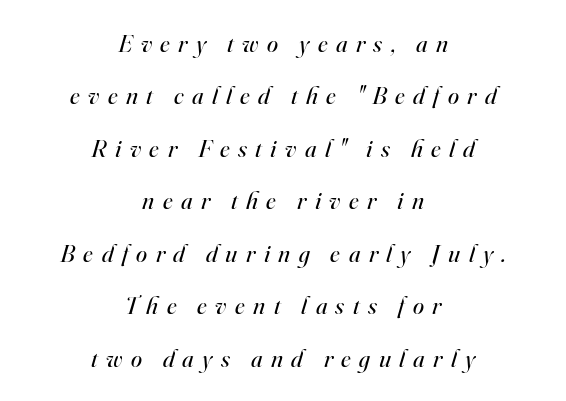
Stem width sits at or under what a default text font uses. The paragraph shown floats in the horizontal middle. Compared with typical paragraphs, the rows here are farther apart. Compared with typical body copy, the letter spacing here is much looser. Designer's note — italics engaged.
